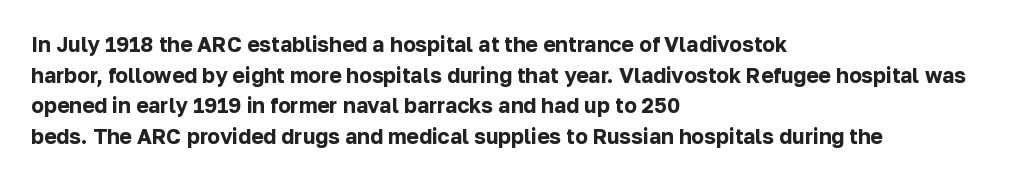
{"italic": "no", "bold": "yes", "underline": "no", "align": "left", "line_spacing": "normal", "line_spacing_ratio": 1.46, "letter_spacing": "normal", "letter_spacing_em": 0.0, "glyph_px": 21}
